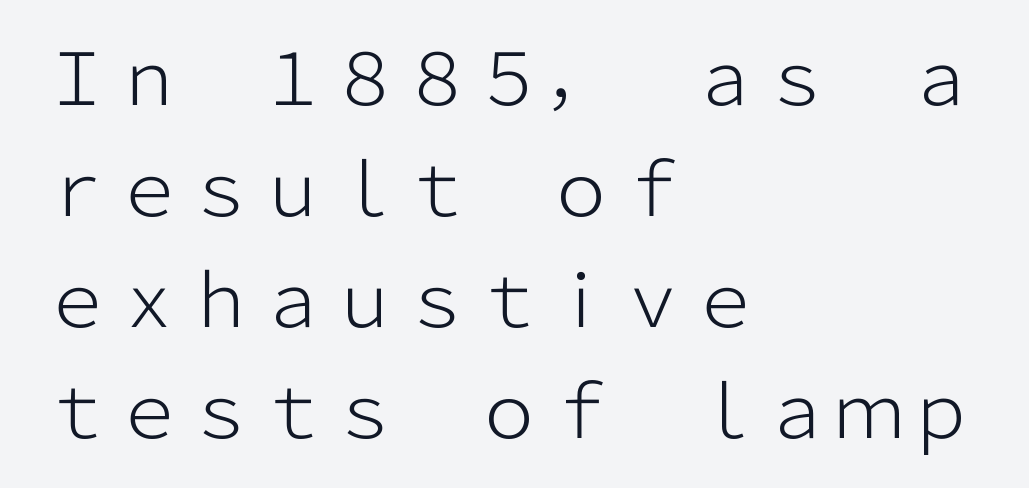
Q: Is the text bold? A: No.
Q: Is the text italic (slanted)? A: No, it is upright.
Q: Is the typeface a serif or a sans-serif typeface? A: Sans-serif.
Q: Is the text underlined? A: No.
Q: How is the paragraph aligned? A: Left-aligned.
Q: Is the spacing between letters normal or unusually wide? A: Normal.
Q: Is the spacing between lines tight, normal or loose? A: Normal.
Q: Width (condensed, normal, or wide)? A: Normal.
Q: Stroke contrast? A: Low.
Q: x-height? A: Medium.
Q: Monospaced? A: No.
